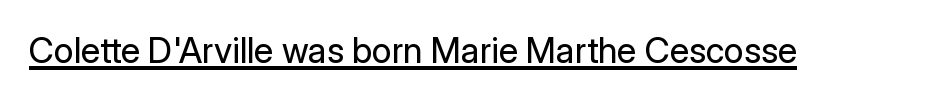
The image shows 35 px regular-weight sans-serif type, upright; set normal letter spacing, underlined; low stroke contrast and a medium x-height.
